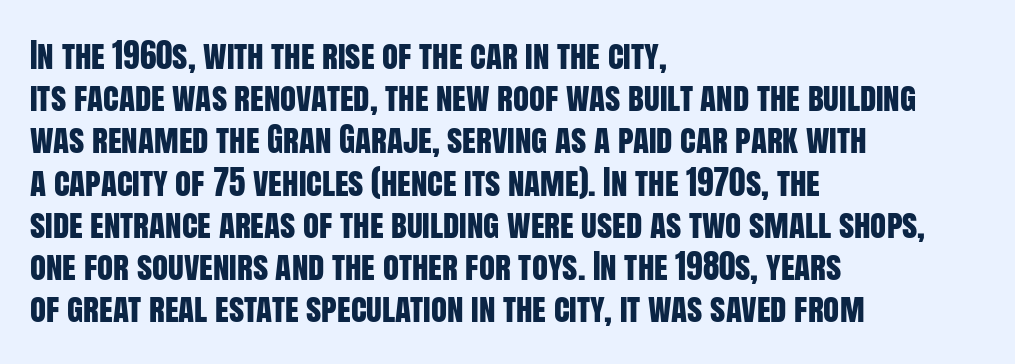
The image shows 33 px condensed sans-serif type, upright; set left-aligned, normal line spacing (1.28x), normal letter spacing, not underlined; low stroke contrast and a large x-height.
